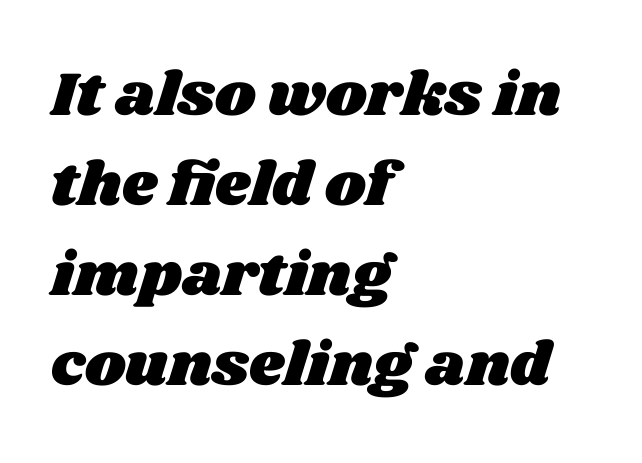
The image shows 62 px wide type; set left-aligned, normal line spacing (1.45x), normal letter spacing, not underlined; medium stroke contrast and a large x-height.
